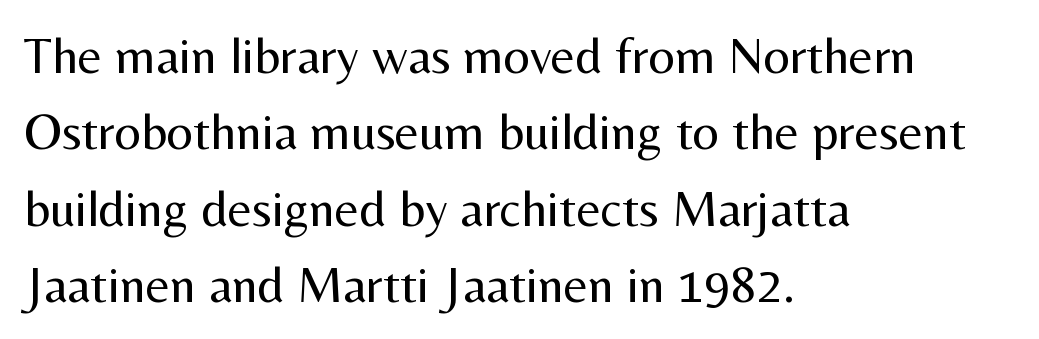
The image shows 52 px regular-weight sans-serif type, upright; set left-aligned, normal line spacing (1.47x), normal letter spacing, not underlined; medium stroke contrast and a medium x-height.
